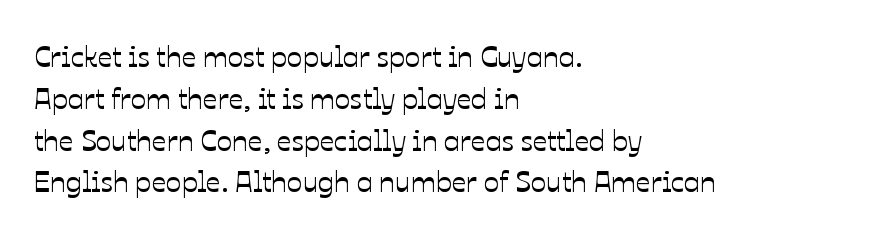
Is this a fixed-width face? No — the glyphs have proportional, varying widths. Tall strokes in this sample are plumb rather than angled. Notice how the passage keeps a crisp vertical edge on the left only. This sample keeps an unexceptional amount of space between lines. Tracking value appears to be zero — textbook default spacing.
